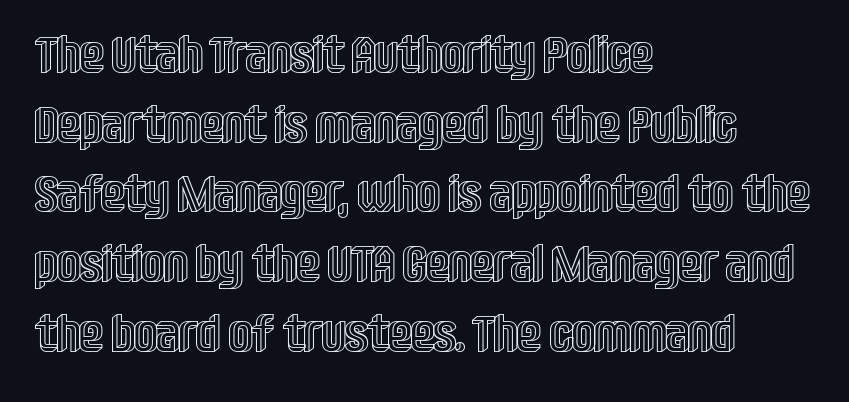
The image shows 52 px condensed type, upright; set left-aligned, normal line spacing (1.34x), normal letter spacing, not underlined; a large x-height.
